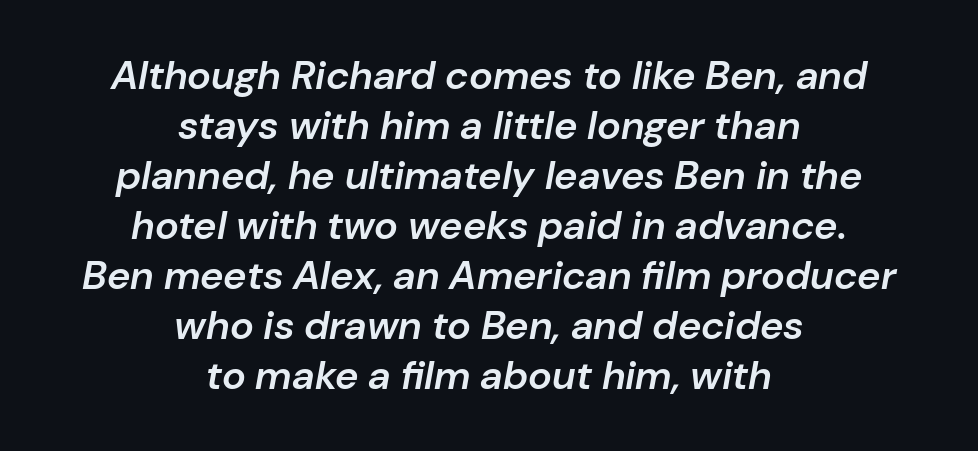
Designer's note — italics engaged. These lines are rendered in a variable-pitch font. Notice how descenders clear the ascenders below comfortably — that's standard leading. Compared with typical body copy, the letter spacing here is the same. Letters rest on an invisible, unmarked baseline. Weight check: semibold — heavier than regular, not quite bold.
